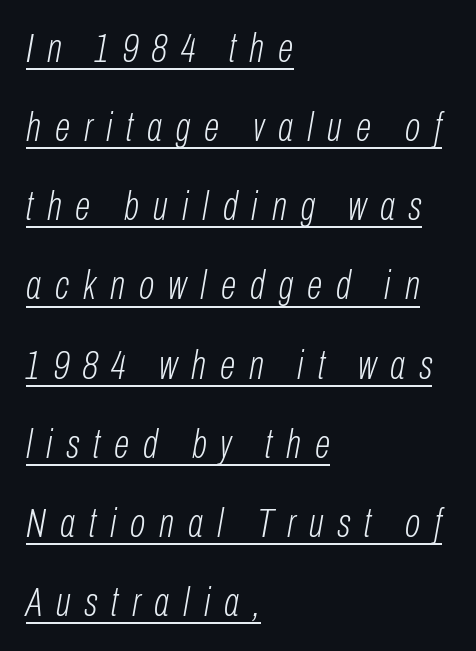
When letters slant like this, we call the style italic. This rendering widens character spacing well past its baseline value. A typesetter would call this proportional, since set widths differ per character. Rows of type keep a wide berth in the vertical direction.
